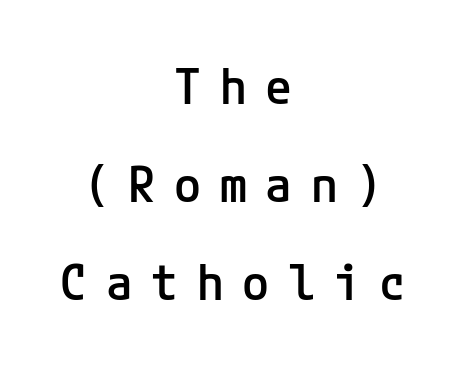
{"serif": "no", "italic": "no", "bold": "semi", "weight": "semibold", "width": "normal", "stroke_contrast": "low", "x_height": "medium", "underline": "no", "align": "center", "line_spacing": "loose", "line_spacing_ratio": 2.0, "letter_spacing": "wide", "letter_spacing_em": 0.38, "glyph_px": 49}
